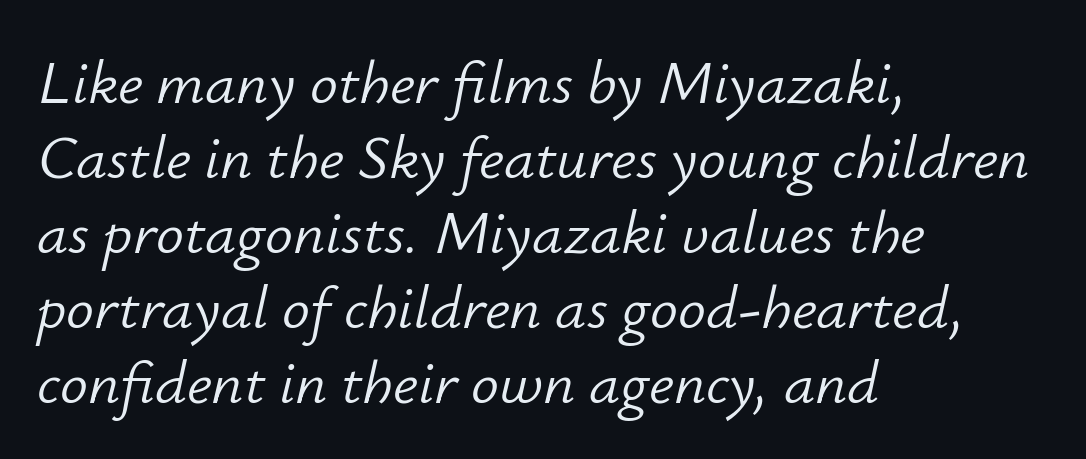
{"italic": "yes", "lean": "right", "slant_degrees": 12, "bold": "no", "weight": "light", "width": "normal", "stroke_contrast": "low", "x_height": "small", "monospaced": "no", "underline": "no", "align": "left", "line_spacing_ratio": 1.21, "letter_spacing": "normal", "letter_spacing_em": 0.0, "glyph_px": 62}
